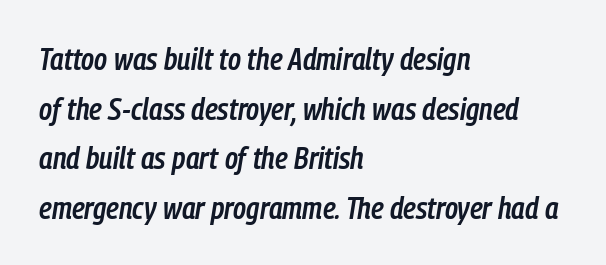
This block has exactly the height ordinary leading produces. Glyph-to-glyph distance matches everyday printed text. Is this a fixed-width face? No — the glyphs have proportional, varying widths. A student would call this left alignment; a typographer would say flush left, rag right. Italic? Definitely — the glyphs are oblique. The specimen omits any rule beneath the text block's lines.
